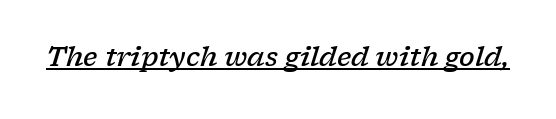
{"italic": "yes", "lean": "right", "slant_degrees": 17, "bold": "semi", "underline": "yes", "letter_spacing": "normal", "letter_spacing_em": 0.0, "glyph_px": 26}
